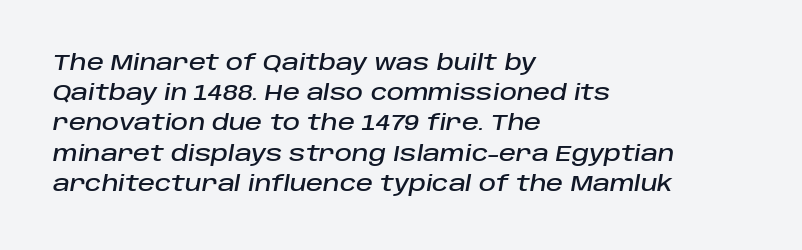
The image shows 21 px text type, italic (leaning right); set left-aligned, normal line spacing (1.44x), normal letter spacing, not underlined.
